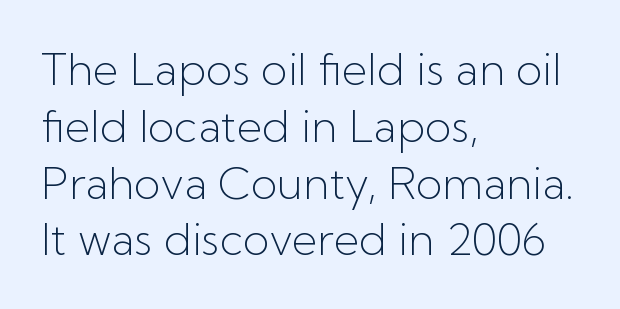
Q: Is the text bold? A: No.
Q: Is the text italic (slanted)? A: No, it is upright.
Q: Is the typeface a serif or a sans-serif typeface? A: Sans-serif.
Q: Is the text underlined? A: No.
Q: How is the paragraph aligned? A: Left-aligned.
Q: Is the spacing between letters normal or unusually wide? A: Normal.
Q: Is the spacing between lines tight, normal or loose? A: Normal.
Q: Width (condensed, normal, or wide)? A: Normal.
Q: Stroke contrast? A: Low.
Q: x-height? A: Medium.
Q: Monospaced? A: No.
